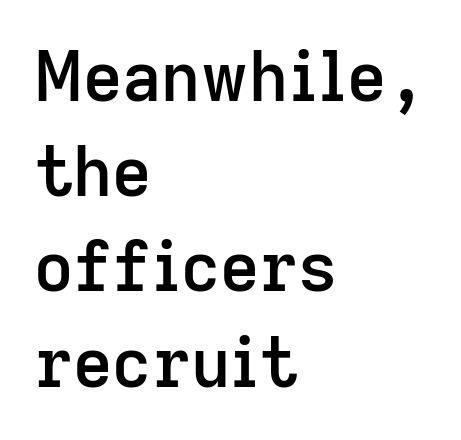
This rendering uses left alignment, leaving the right contour irregular. The typesetting leans somewhat heavy: a semibold. Letterform terminals end flat and unadorned throughout the passage. Every character sits straight up, as roman type does. What stands out about the letter spacing? Nothing — it is the standard amount. This sample has the flowing, uneven cadence of proportional lettering.
